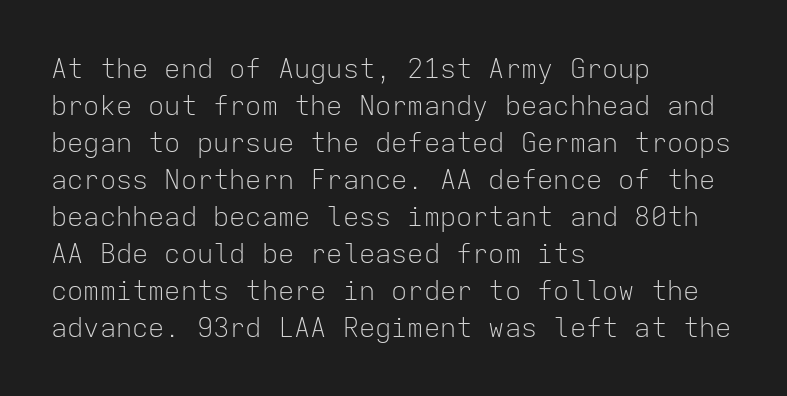
Q: Is the text bold? A: No.
Q: Is the text italic (slanted)? A: No, it is upright.
Q: Is the text underlined? A: No.
Q: How is the paragraph aligned? A: Left-aligned.
Q: Is the spacing between letters normal or unusually wide? A: Normal.
Q: Is the spacing between lines tight, normal or loose? A: Normal.
